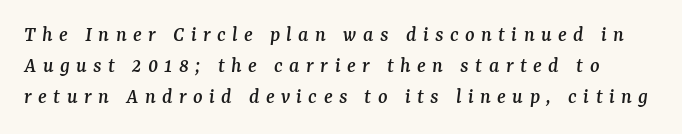
The lettering tilts uniformly, giving the passage an italic look. Vertically, the passage feels balanced, rows spaced as you'd expect. The strip under each line holds only bare page. Words appear elongated and porous because spacing is wide.
